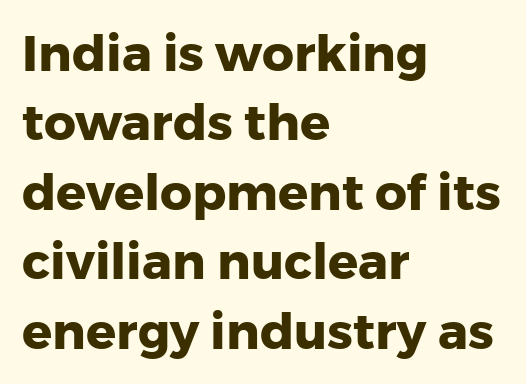
Note: no serifs on the glyphs. The type is set solid horizontally, with unmodified tracking. Plain, unruled lines of type. The typography opts for an upright posture over an oblique one. Think of a printed novel: that variable character pitch is what you see here. Each line starts at the same left margin while the right side varies.
